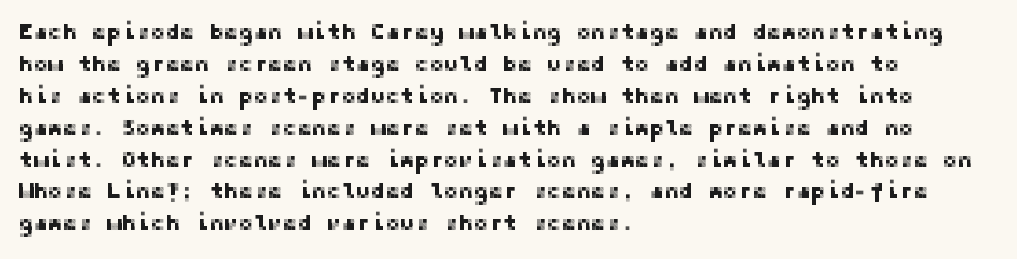
{"italic": "no", "underline": "no", "align": "left", "line_spacing": "normal", "line_spacing_ratio": 1.45, "letter_spacing": "normal", "letter_spacing_em": 0.0, "glyph_px": 22}
